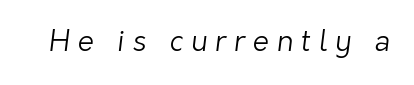
{"serif": "no", "bold": "no", "weight": "light", "width": "normal", "stroke_contrast": "low", "x_height": "medium", "monospaced": "no", "underline": "no", "letter_spacing": "wide", "letter_spacing_em": 0.27, "glyph_px": 29}
